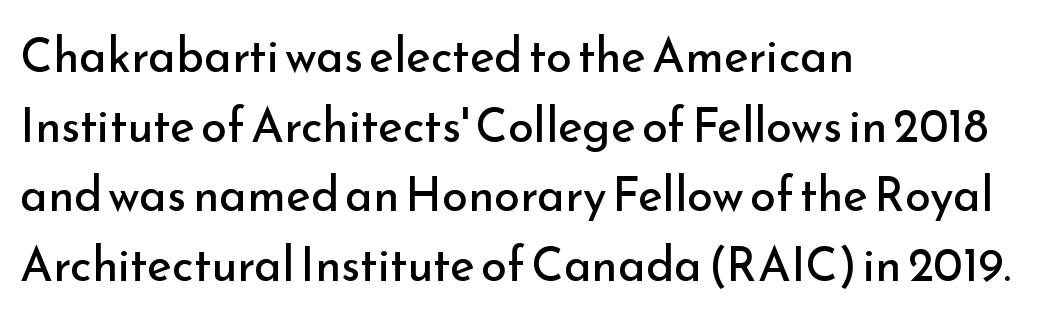
The image shows 47 px regular-weight sans-serif type, upright; set left-aligned, normal line spacing (1.48x), normal letter spacing, not underlined; low stroke contrast and a small x-height.
